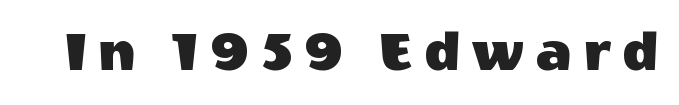
{"serif": "no", "italic": "no", "width": "normal", "x_height": "large", "monospaced": "no", "underline": "no", "letter_spacing": "wide", "letter_spacing_em": 0.2, "glyph_px": 60}
